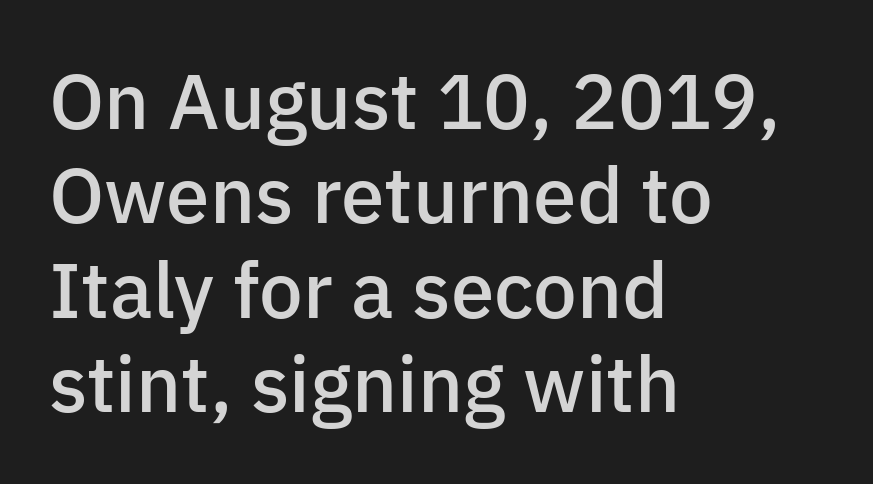
The image shows 78 px semibold sans-serif type, upright; set left-aligned, line spacing 1.21x, normal letter spacing, not underlined; low stroke contrast and a medium x-height.
